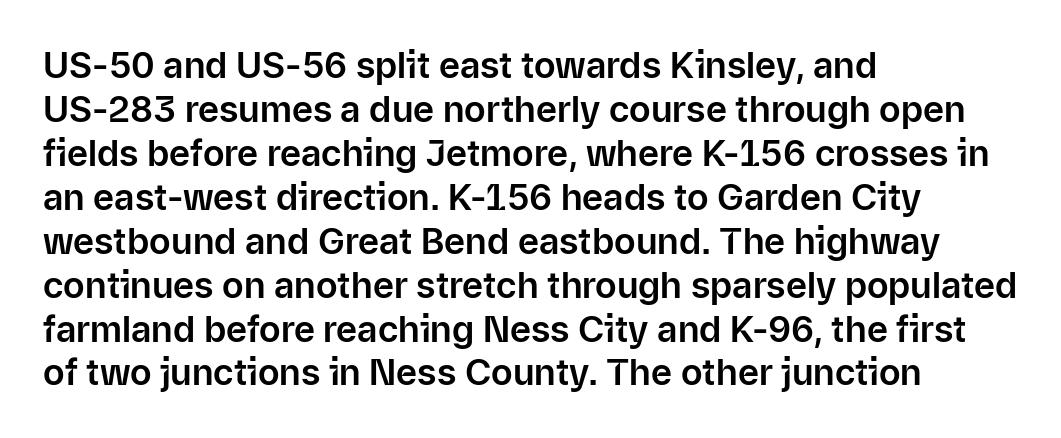
{"serif": "no", "italic": "no", "width": "normal", "stroke_contrast": "low", "x_height": "medium", "monospaced": "no", "underline": "no", "align": "left", "line_spacing_ratio": 1.22, "letter_spacing": "normal", "letter_spacing_em": 0.0, "glyph_px": 36}
